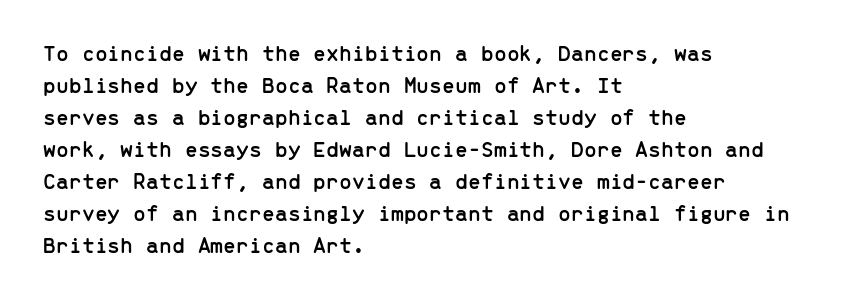
These lines are set flush left with a ragged right edge. Nope, not italic — everything's standing straight. Observe the ordinary spacing: letters are neighbours, not strangers. Vertically, the passage feels balanced, rows spaced as you'd expect. Has an underline been added? It has not.
